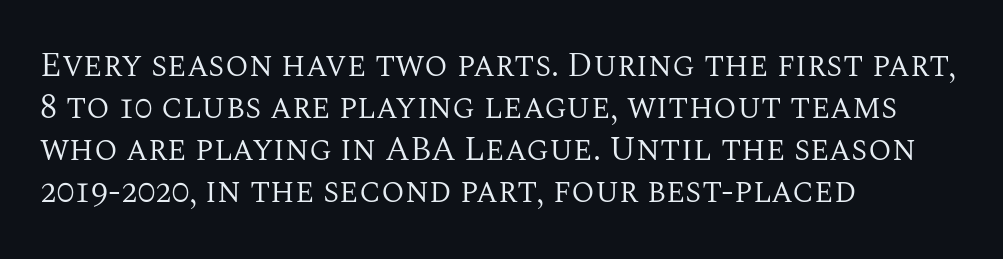
The image shows 34 px regular-weight serif type, upright; set left-aligned, line spacing 1.24x, normal letter spacing, not underlined; medium stroke contrast and a large x-height.
